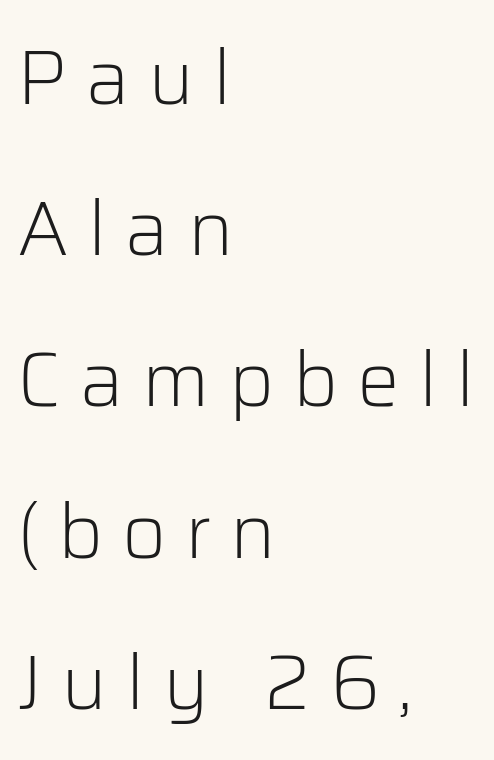
{"serif": "no", "italic": "no", "bold": "no", "weight": "light", "width": "normal", "stroke_contrast": "low", "x_height": "medium", "monospaced": "no", "underline": "no", "align": "left", "line_spacing": "loose", "line_spacing_ratio": 1.99, "letter_spacing": "wide", "letter_spacing_em": 0.25, "glyph_px": 76}
